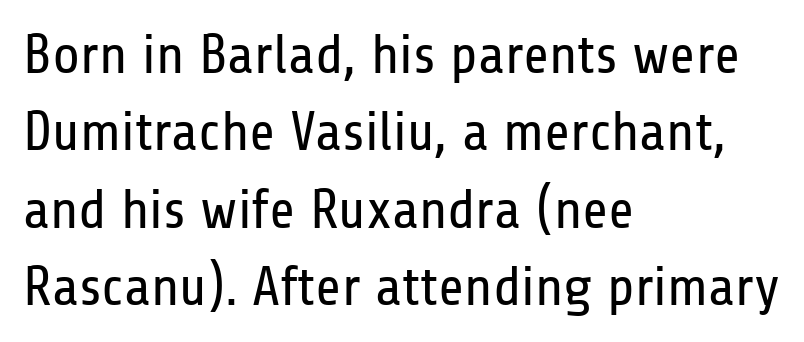
Q: Is the text bold? A: No.
Q: Is the text italic (slanted)? A: No, it is upright.
Q: Is the typeface a serif or a sans-serif typeface? A: Sans-serif.
Q: Is the text underlined? A: No.
Q: How is the paragraph aligned? A: Left-aligned.
Q: Is the spacing between letters normal or unusually wide? A: Normal.
Q: Is the spacing between lines tight, normal or loose? A: Normal.
Q: Width (condensed, normal, or wide)? A: Condensed.
Q: Stroke contrast? A: Low.
Q: x-height? A: Medium.
Q: Monospaced? A: No.
